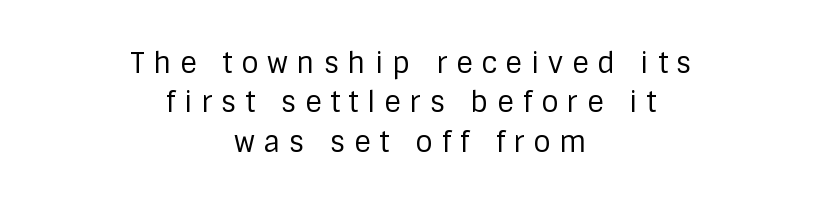
Stroke terminals: plain, sans-serif. Typeset on center — no edge is straight. Posture: upright roman. Think standard paragraph weight, or any step lighter than that. The lines sit at an ordinary, default distance from one another.
